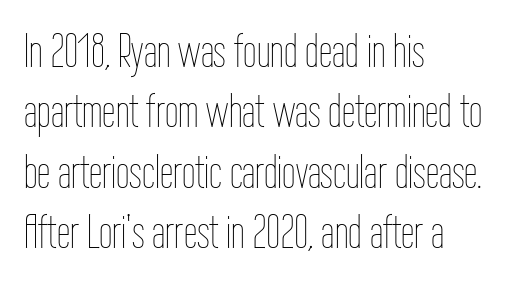
The image shows 48 px thin, condensed type, upright; set left-aligned, normal line spacing (1.26x), normal letter spacing, not underlined; low stroke contrast and a medium x-height.
